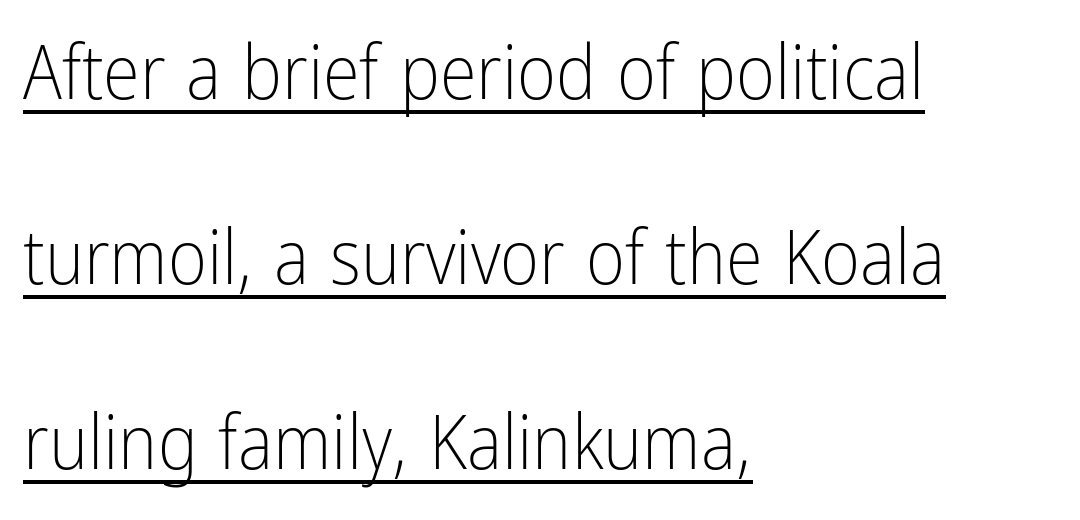
Q: Is the text bold? A: No.
Q: Is the text italic (slanted)? A: No, it is upright.
Q: Is the typeface a serif or a sans-serif typeface? A: Sans-serif.
Q: Is the text underlined? A: Yes.
Q: How is the paragraph aligned? A: Left-aligned.
Q: Is the spacing between letters normal or unusually wide? A: Normal.
Q: Is the spacing between lines tight, normal or loose? A: Loose.
Q: Width (condensed, normal, or wide)? A: Condensed.
Q: Stroke contrast? A: Low.
Q: x-height? A: Medium.
Q: Monospaced? A: No.
